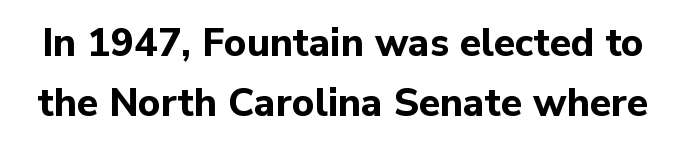
The image shows 39 px bold sans-serif type, upright; set normal line spacing (1.53x), normal letter spacing, not underlined; low stroke contrast and a medium x-height.
